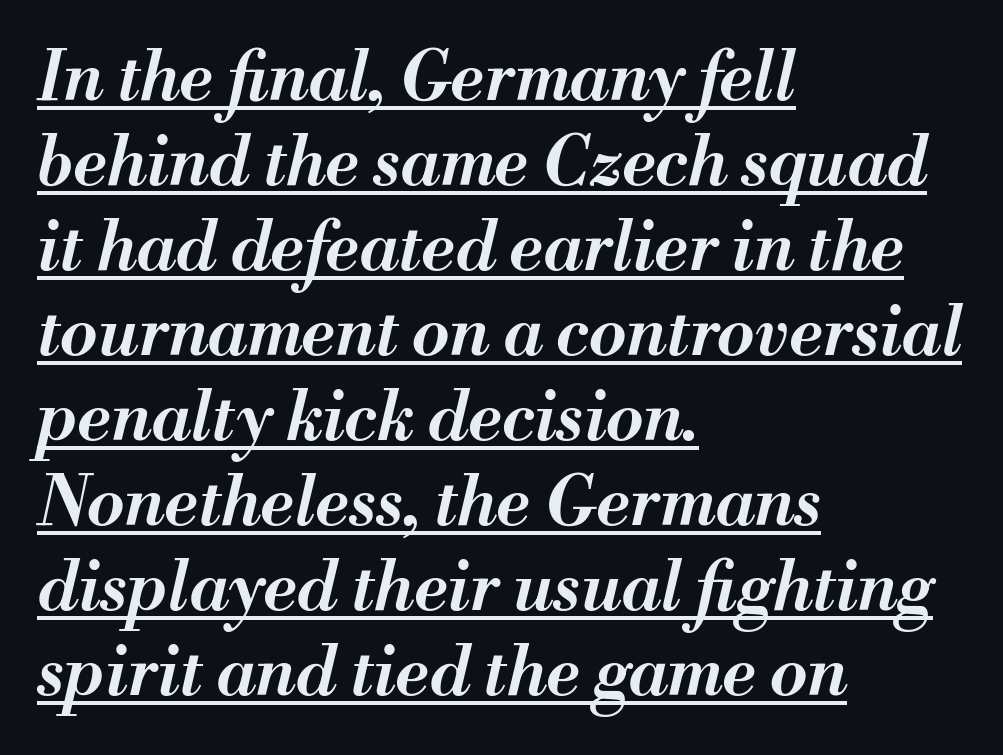
Glance below the letters and you will spot a drawn line. Caption: standard tracking, unaltered. Is there much room between lines? A standard amount, neither cramped nor airy. Proportional: the letters do not fall into vertical columns.
